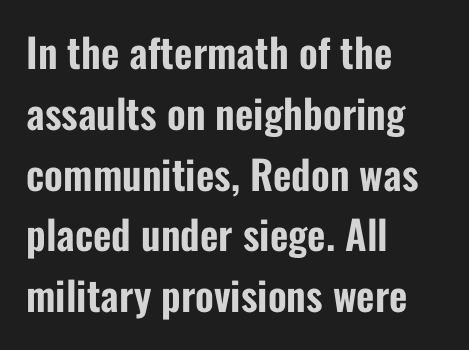
The image shows 40 px condensed sans-serif type, upright; set left-aligned, normal line spacing (1.52x), normal letter spacing, not underlined; low stroke contrast and a medium x-height.
